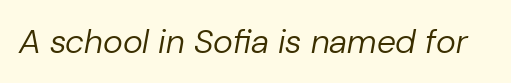
Counters stay open thanks to moderate or lighter strokes. Students, note that the glyphs here touch the page at normal intervals. The string is rendered with underlining switched off. You can tell it's italic because the verticals aren't actually vertical. These lines are rendered in a variable-pitch font.
